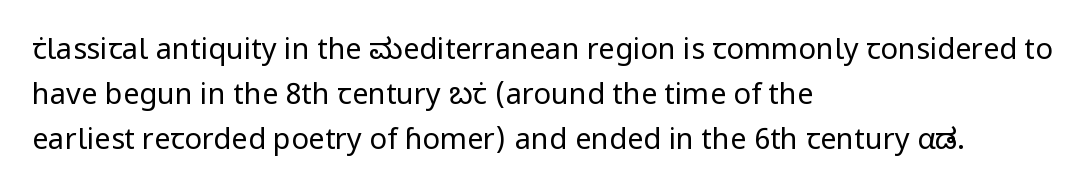
This is sans-serif lettering, the kind often seen on screens and signage. The lettering stays uniformly vertical, giving the passage a roman look. Beneath every word, the page is bare. The face used here is proportionally spaced, like ordinary book or web type. Summary of weight: not heavy and not bold.
